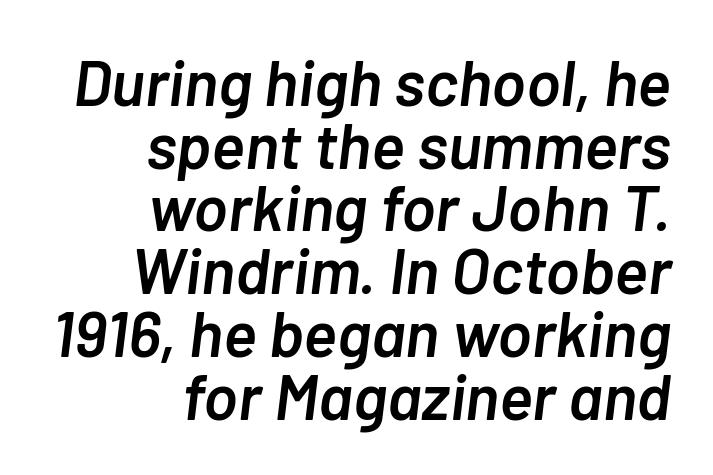
Underline: absent. Posture: slanted. These lines are rendered in a variable-pitch font. Every letter is mildly thick-stroked: semibold rather than bold. How would I describe the line gaps? Narrow and economical.
